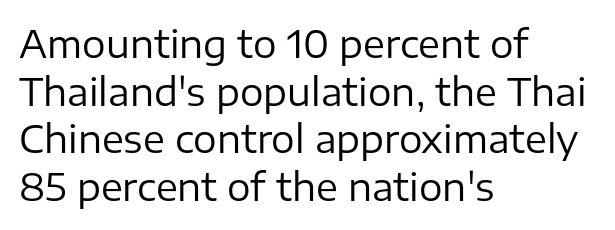
Is this a heavy cut? Hardly; it is regular or lighter. How are the letters spaced? Ordinarily, with no added tracking. The ragged edge is on the right, which tells us the setting is flush left. Characters remain perfectly vertical along every line. This sample has the flowing, uneven cadence of proportional lettering. The area under the type is left untouched.
